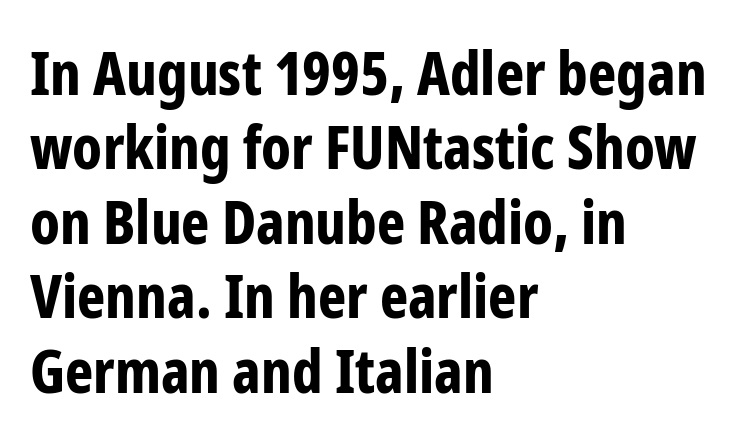
Q: Is the text bold? A: Yes.
Q: Is the text italic (slanted)? A: No, it is upright.
Q: Is the typeface a serif or a sans-serif typeface? A: Sans-serif.
Q: Is the text underlined? A: No.
Q: How is the paragraph aligned? A: Left-aligned.
Q: Is the spacing between letters normal or unusually wide? A: Normal.
Q: Width (condensed, normal, or wide)? A: Condensed.
Q: Stroke contrast? A: Low.
Q: x-height? A: Medium.
Q: Monospaced? A: No.
